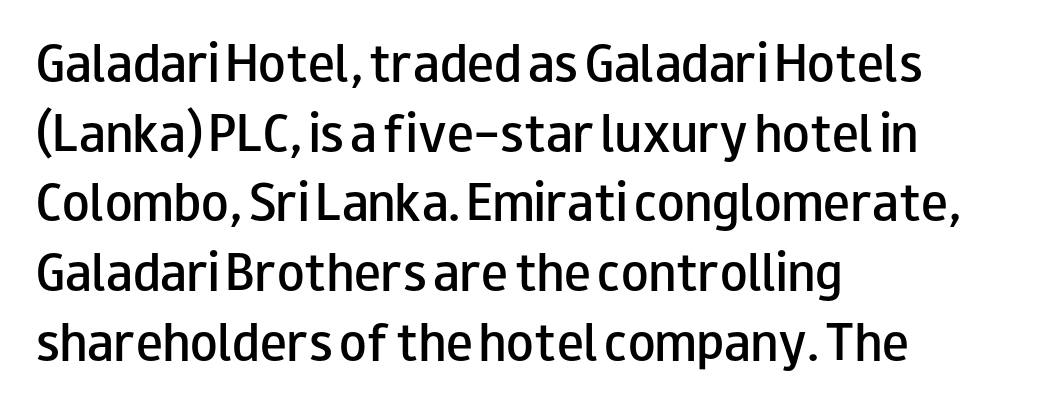
{"serif": "no", "italic": "no", "bold": "semi", "weight": "semibold", "width": "wide", "stroke_contrast": "low", "x_height": "small", "monospaced": "no", "underline": "no", "align": "left", "line_spacing": "normal", "line_spacing_ratio": 1.55, "letter_spacing": "normal", "letter_spacing_em": 0.0, "glyph_px": 45}
